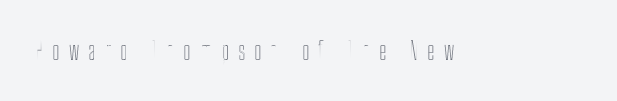
Q: Is the text italic (slanted)? A: No, it is upright.
Q: Is the text underlined? A: No.
Q: Is the spacing between letters normal or unusually wide? A: Unusually wide.
